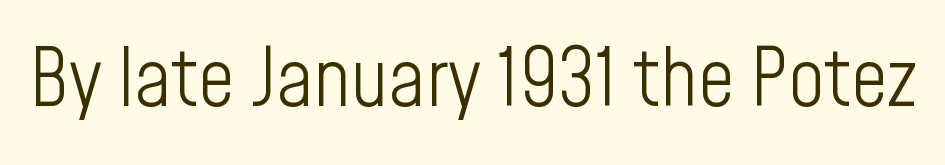
The image shows 80 px light, condensed sans-serif type, upright; set normal letter spacing, not underlined; low stroke contrast and a medium x-height.
